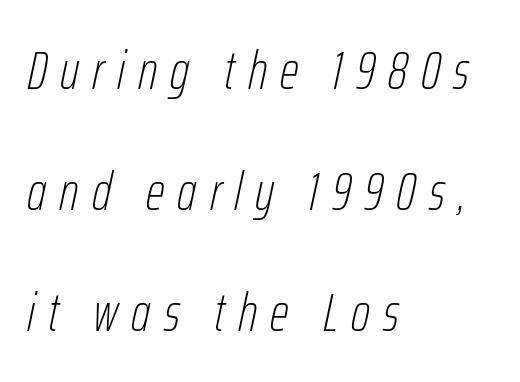
Here the designer chose a conventional face with non-uniform glyph widths. These lines have a slow, spaced-out rhythm from letter to letter. Left-aligned paragraph, ragged on the right. Quick note: italic.
